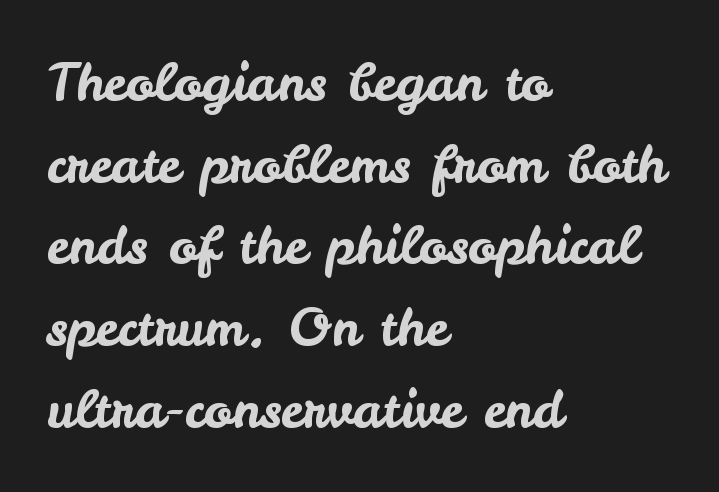
The image shows 52 px sans-serif type; set left-aligned, normal line spacing (1.57x), normal letter spacing, not underlined; low stroke contrast and a small x-height.
